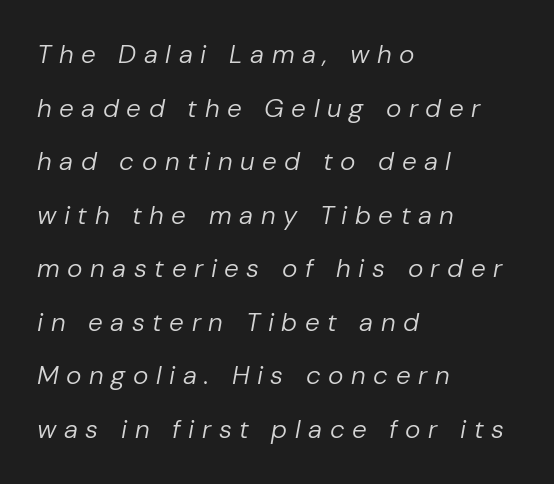
{"italic": "yes", "lean": "right", "slant_degrees": 10, "bold": "no", "underline": "no", "align": "left", "line_spacing": "loose", "line_spacing_ratio": 2.06, "letter_spacing": "wide", "letter_spacing_em": 0.29, "glyph_px": 26}
